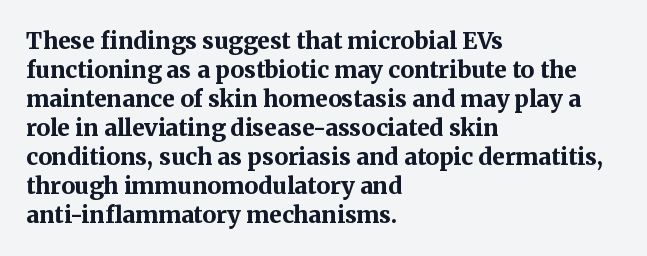
Q: Is the text bold? A: Yes.
Q: Is the text italic (slanted)? A: No, it is upright.
Q: Is the text underlined? A: No.
Q: How is the paragraph aligned? A: Left-aligned.
Q: Is the spacing between letters normal or unusually wide? A: Normal.
Q: Is the spacing between lines tight, normal or loose? A: Normal.
